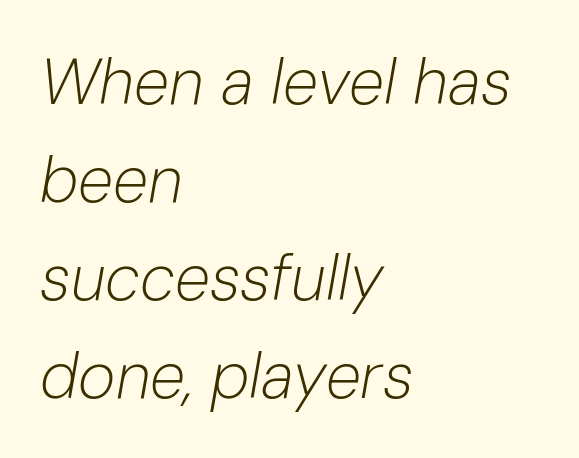
{"italic": "yes", "lean": "right", "slant_degrees": 10, "bold": "no", "weight": "light", "width": "normal", "stroke_contrast": "low", "x_height": "medium", "monospaced": "no", "underline": "no", "align": "left", "line_spacing": "normal", "line_spacing_ratio": 1.53, "letter_spacing": "normal", "letter_spacing_em": 0.0, "glyph_px": 64}
